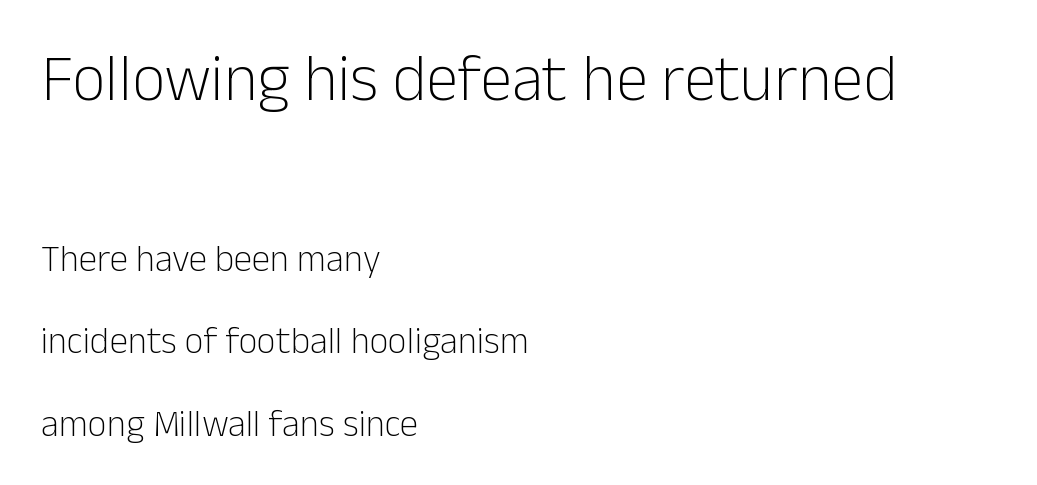
{"serif": "no", "italic": "no", "bold": "no", "weight": "light", "width": "normal", "stroke_contrast": "low", "x_height": "medium", "monospaced": "no", "underline": "no", "align": "left", "line_spacing": "loose", "line_spacing_ratio": 2.22, "letter_spacing": "normal", "letter_spacing_em": 0.0, "larger_block": "first", "size_ratio": 1.76, "glyph_px": 65}
